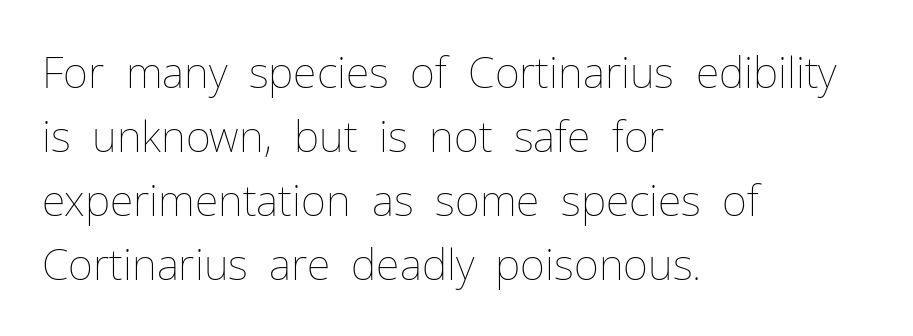
{"italic": "no", "bold": "no", "weight": "thin", "width": "normal", "stroke_contrast": "low", "x_height": "medium", "monospaced": "no", "underline": "no", "align": "left", "line_spacing": "normal", "line_spacing_ratio": 1.49, "letter_spacing": "normal", "letter_spacing_em": 0.0, "glyph_px": 43}
